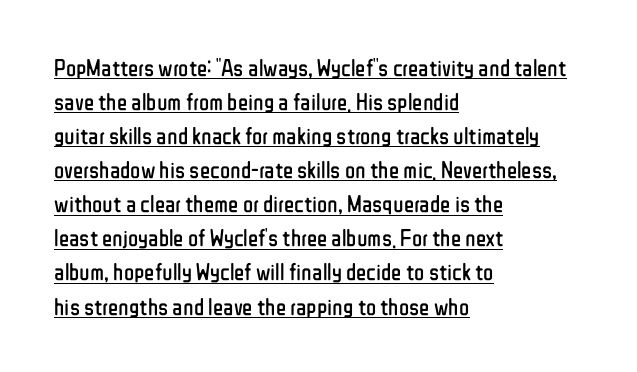
The image shows 24 px text type, upright; set left-aligned, normal line spacing (1.42x), normal letter spacing, underlined.
